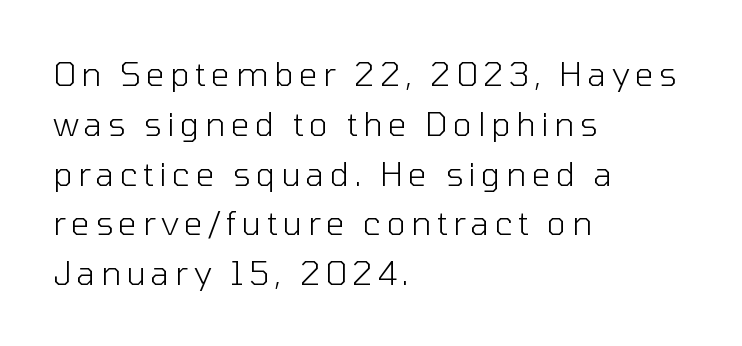
Each row of text sits above clean, open space. These lines are rendered in a variable-pitch font. This sample uses a sans-serif face. Posture: vertical. Whoever set this chose a conventional vertical rhythm.
